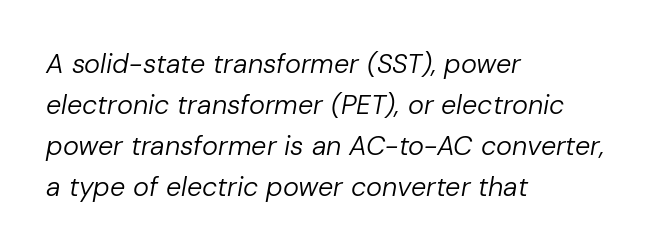
{"italic": "yes", "lean": "right", "slant_degrees": 10, "bold": "no", "underline": "no", "align": "left", "line_spacing": "normal", "line_spacing_ratio": 1.52, "letter_spacing": "normal", "letter_spacing_em": 0.0, "glyph_px": 27}
